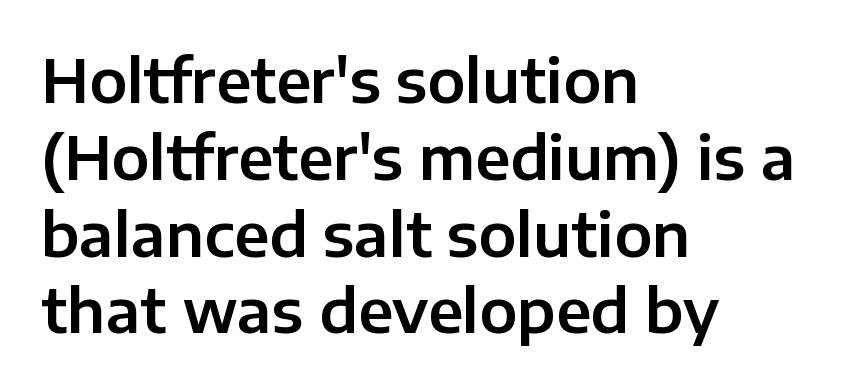
Q: Is the text italic (slanted)? A: No, it is upright.
Q: Is the typeface a serif or a sans-serif typeface? A: Sans-serif.
Q: Is the text underlined? A: No.
Q: How is the paragraph aligned? A: Left-aligned.
Q: Is the spacing between letters normal or unusually wide? A: Normal.
Q: Is the spacing between lines tight, normal or loose? A: Normal.
Q: Width (condensed, normal, or wide)? A: Normal.
Q: Stroke contrast? A: Low.
Q: x-height? A: Medium.
Q: Monospaced? A: No.
